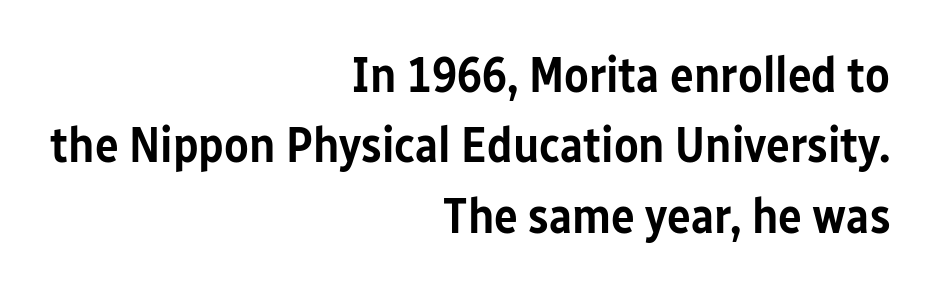
Short and long lines alike share a common ending point at right. The rendering uses natural spacing where letterforms have individual widths. Each word holds together tightly as a unit, with standard inter-letter gaps. Each letter's strokes conclude bluntly, with no projecting serifs. In terms of posture, this sample is upright. The glyphs have the mass of a demibold cut, below bold.
